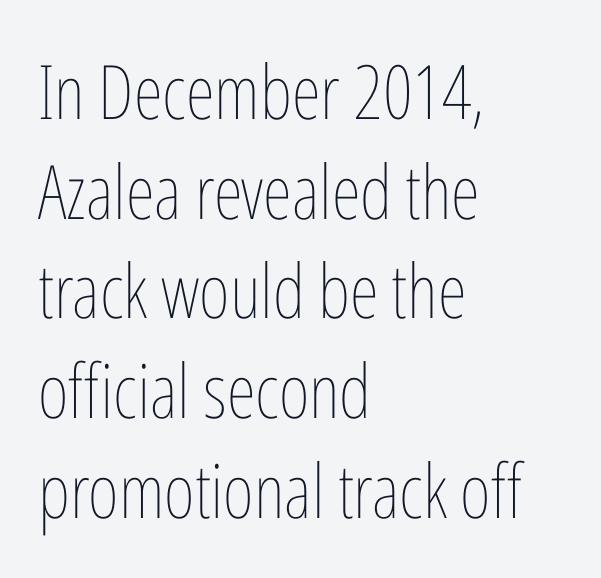
This is the regular roman posture of the typeface. The face used here is proportionally spaced, like ordinary book or web type. The typesetting does not lean heavy: it is not bold. Layout note: lines flush left. Default kerning and tracking; the words read as compact shapes.
